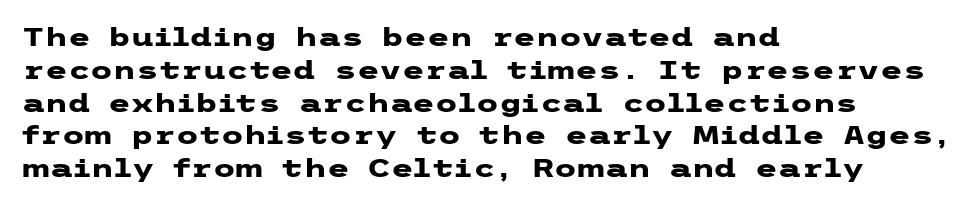
Q: Is the text bold? A: Yes.
Q: Is the text italic (slanted)? A: No, it is upright.
Q: Is the text underlined? A: No.
Q: How is the paragraph aligned? A: Left-aligned.
Q: Is the spacing between letters normal or unusually wide? A: Normal.
Q: Is the spacing between lines tight, normal or loose? A: Normal.
